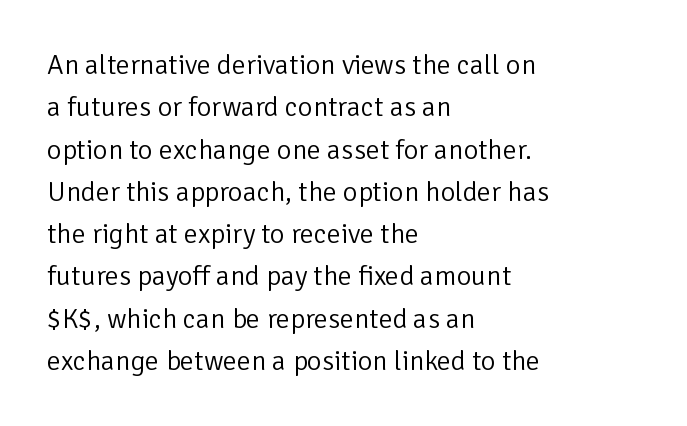
In CSS terms this would be text-align: left. Beneath every word, the page is bare. Between one letter and the next there's only the usual sliver of space. A typesetter would call this proportional, since set widths differ per character. Letterform terminals end flat and unadorned throughout the passage.
